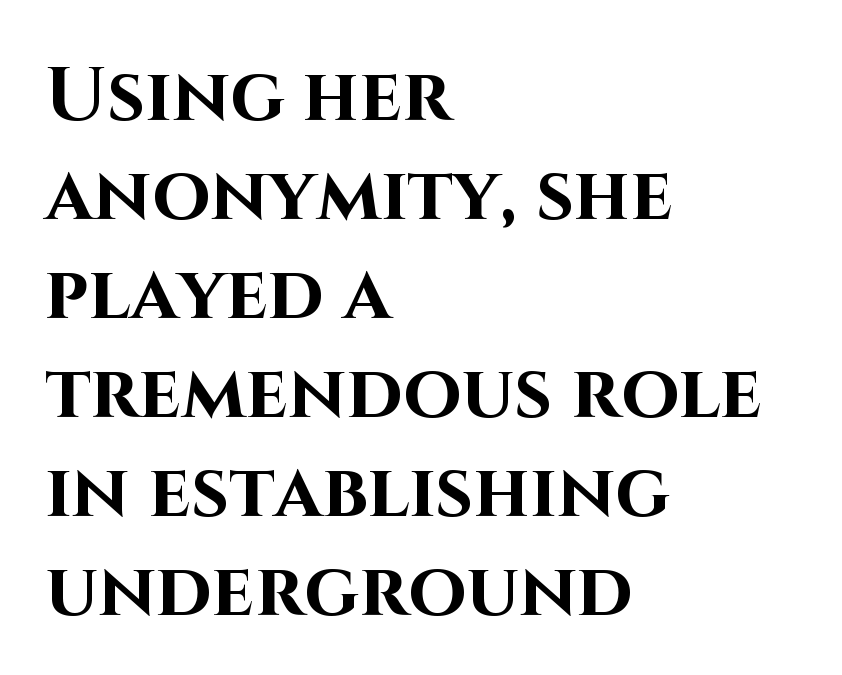
Q: Is the text bold? A: Yes.
Q: Is the text italic (slanted)? A: No, it is upright.
Q: Is the typeface a serif or a sans-serif typeface? A: Sans-serif.
Q: Is the text underlined? A: No.
Q: How is the paragraph aligned? A: Left-aligned.
Q: Is the spacing between letters normal or unusually wide? A: Normal.
Q: Is the spacing between lines tight, normal or loose? A: Normal.
Q: Width (condensed, normal, or wide)? A: Normal.
Q: Stroke contrast? A: High.
Q: x-height? A: Large.
Q: Monospaced? A: No.
